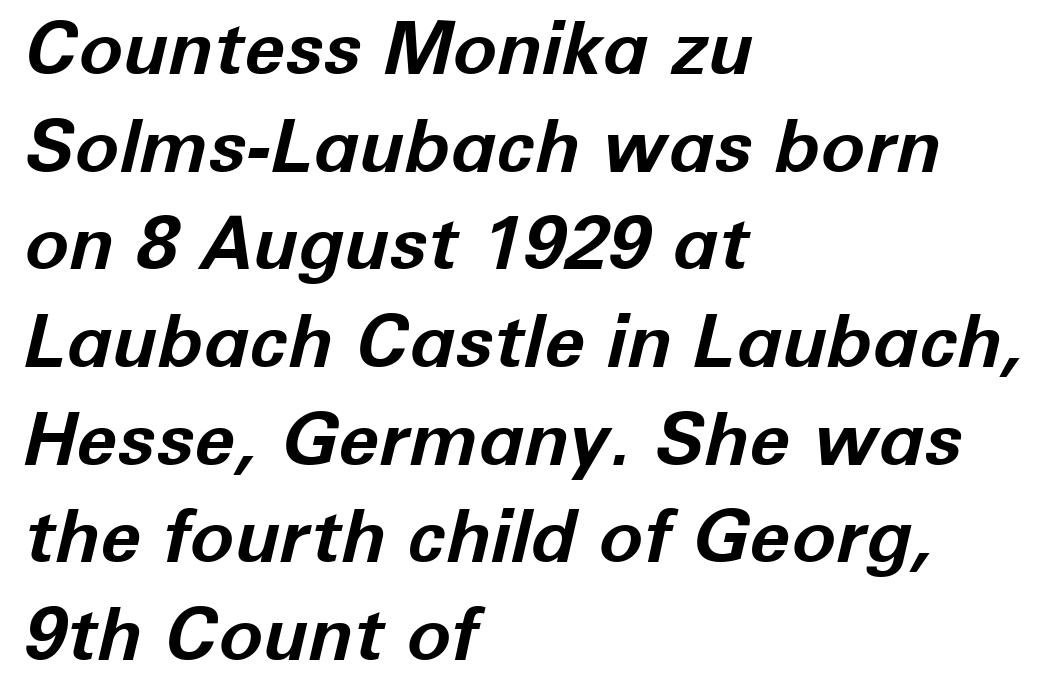
The image shows 74 px bold type, italic (leaning right); set left-aligned, normal line spacing (1.32x), normal letter spacing, not underlined; low stroke contrast and a medium x-height.
